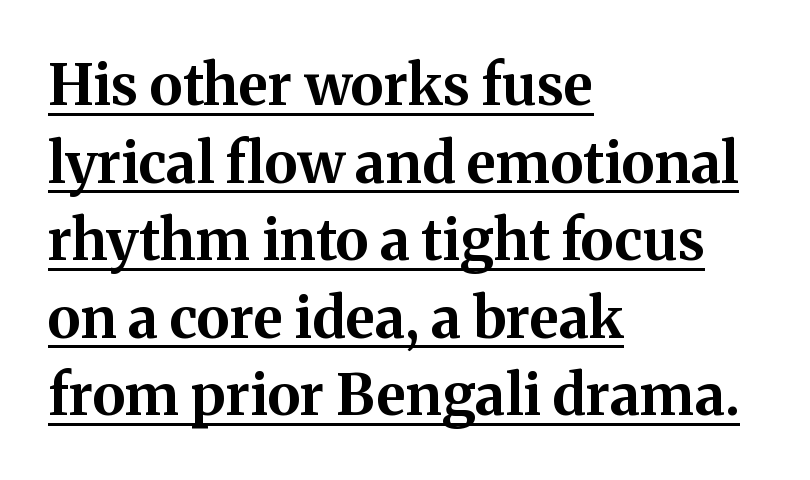
{"serif": "yes", "italic": "no", "bold": "yes", "weight": "bold", "width": "normal", "stroke_contrast": "medium", "x_height": "medium", "monospaced": "no", "underline": "yes", "align": "left", "line_spacing": "normal", "line_spacing_ratio": 1.36, "letter_spacing": "normal", "letter_spacing_em": 0.0, "glyph_px": 57}
